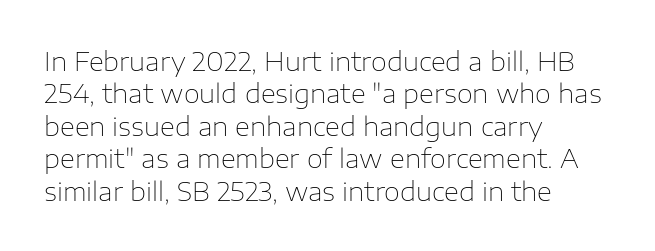
Line spacing here is normal. Nobody touched the tracking dial on this one. Quick note: underline off. Designer's note — italics off, roman on. The lines are quadded left.
